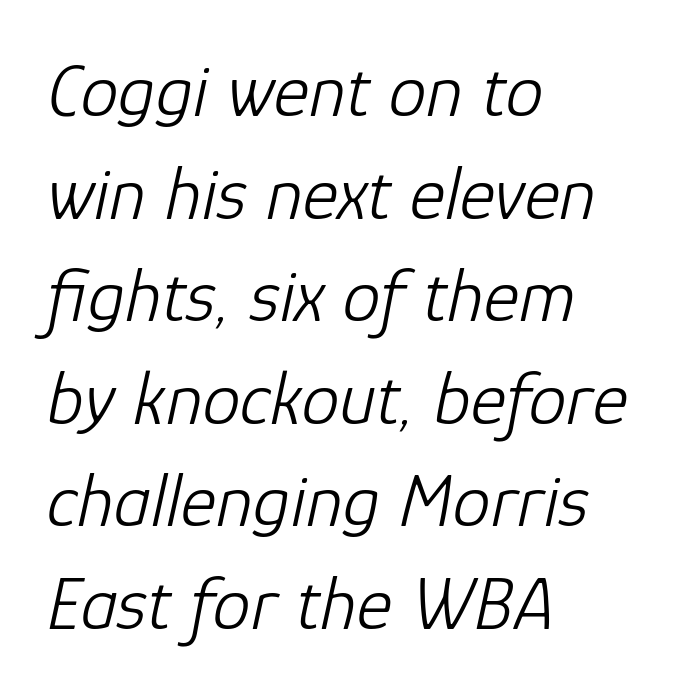
The image shows 76 px light type, italic (leaning right); set left-aligned, normal line spacing (1.35x), normal letter spacing, not underlined; low stroke contrast and a medium x-height.
